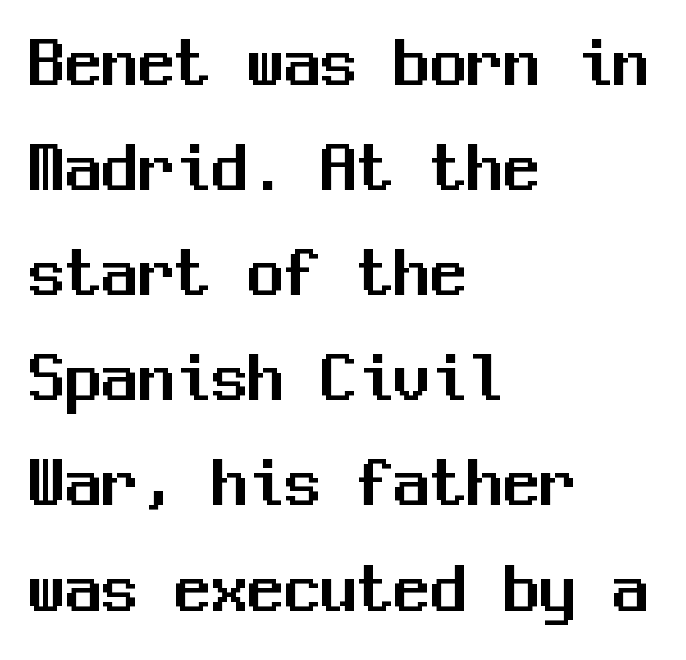
The letterforms sit shoulder to shoulder at normal distance. No italicization has been applied; the sample stays upright. A student would call this left alignment; a typographer would say flush left, rag right. Nobody drew a line under any word here. Do the characters align in a grid? Yes, the font is monospaced. Observe the absence of serifs on each vertical stroke in this sample.
